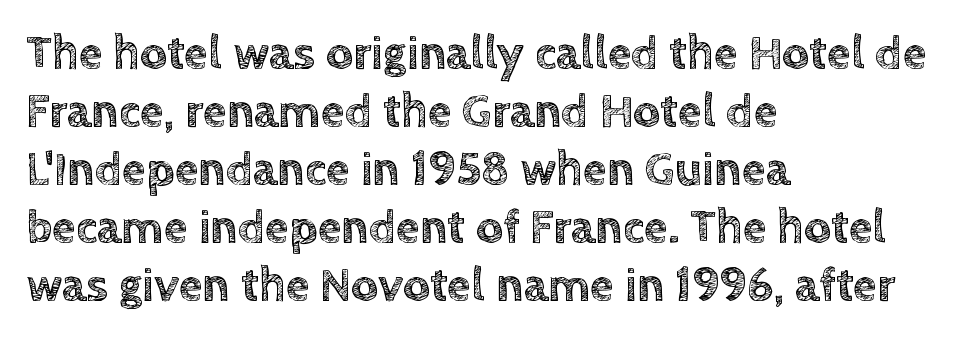
The image shows 48 px text type, upright; set left-aligned, line spacing 1.21x, normal letter spacing, not underlined; a large x-height.
